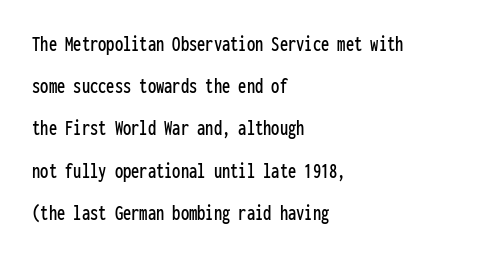
Q: Is the text italic (slanted)? A: No, it is upright.
Q: Is the text underlined? A: No.
Q: How is the paragraph aligned? A: Left-aligned.
Q: Is the spacing between letters normal or unusually wide? A: Normal.
Q: Is the spacing between lines tight, normal or loose? A: Loose.
